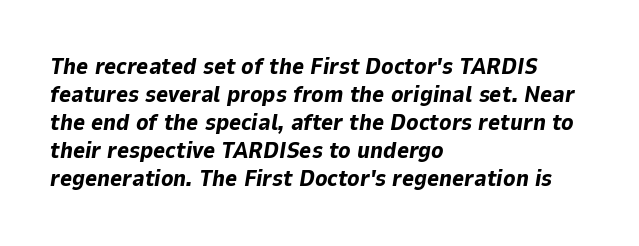
Q: Is the text bold? A: Yes.
Q: Is the text italic (slanted)? A: Yes, it leans right by about 9 degrees.
Q: Is the text underlined? A: No.
Q: How is the paragraph aligned? A: Left-aligned.
Q: Is the spacing between letters normal or unusually wide? A: Normal.
